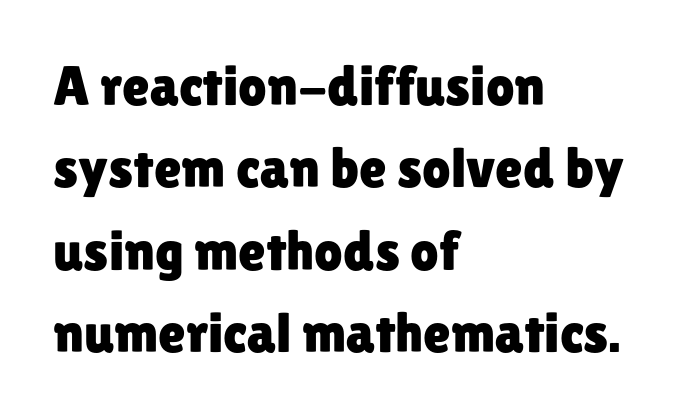
Line spacing here is normal. Visually the block forms a straight wall on the left and a jagged coastline on the right. The gaps between neighbouring characters are ordinary and unremarkable. This is roman type, the default non-slanted kind.
